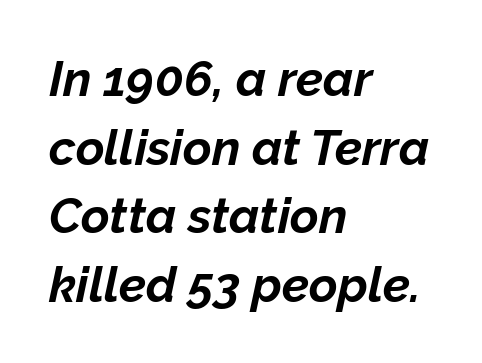
{"italic": "yes", "lean": "right", "slant_degrees": 12, "bold": "yes", "weight": "bold", "width": "normal", "stroke_contrast": "low", "x_height": "medium", "monospaced": "no", "underline": "no", "align": "left", "line_spacing": "normal", "line_spacing_ratio": 1.4, "letter_spacing": "normal", "letter_spacing_em": 0.0, "glyph_px": 49}
